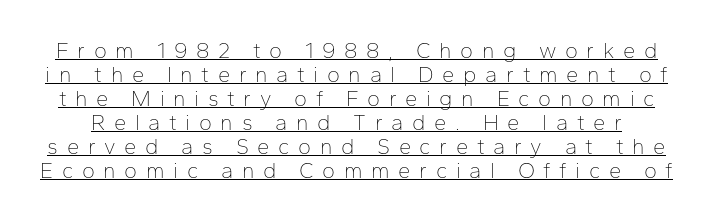
{"italic": "no", "bold": "no", "underline": "yes", "line_spacing": "tight", "line_spacing_ratio": 1.09, "letter_spacing": "wide", "letter_spacing_em": 0.39, "glyph_px": 22}
